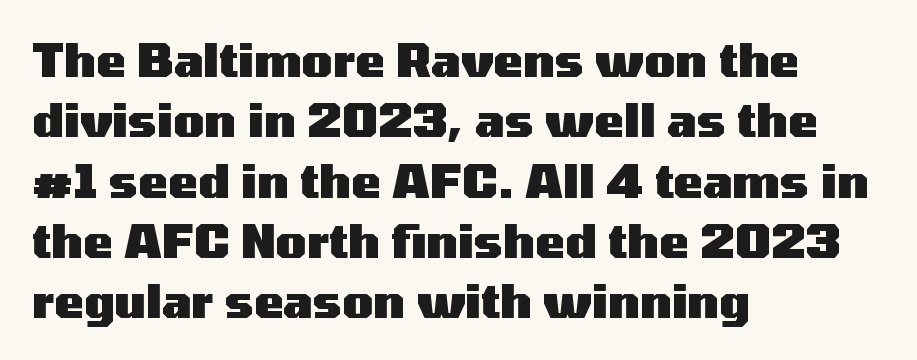
{"serif": "no", "italic": "no", "bold": "yes", "weight": "heavy", "width": "wide", "stroke_contrast": "medium", "x_height": "medium", "monospaced": "no", "underline": "no", "align": "left", "line_spacing": "normal", "line_spacing_ratio": 1.34, "letter_spacing": "normal", "letter_spacing_em": 0.0, "glyph_px": 45}
